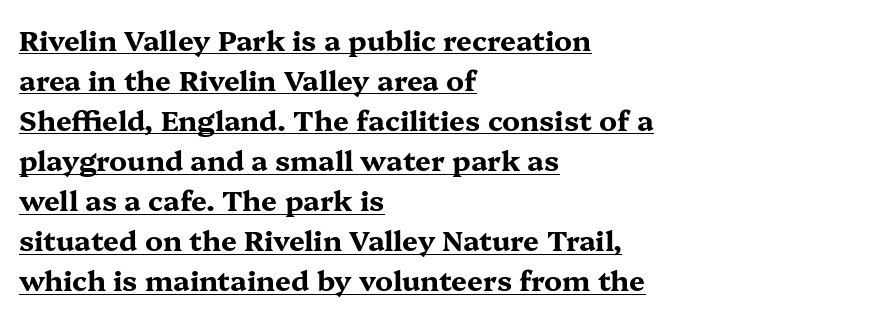
The rendered words wear a rule along their underside. Spacing verdict: proportional, widths tailored to each character. Left-aligned paragraph, ragged on the right. Each word holds together tightly as a unit, with standard inter-letter gaps. The designer left line spacing at the default.
